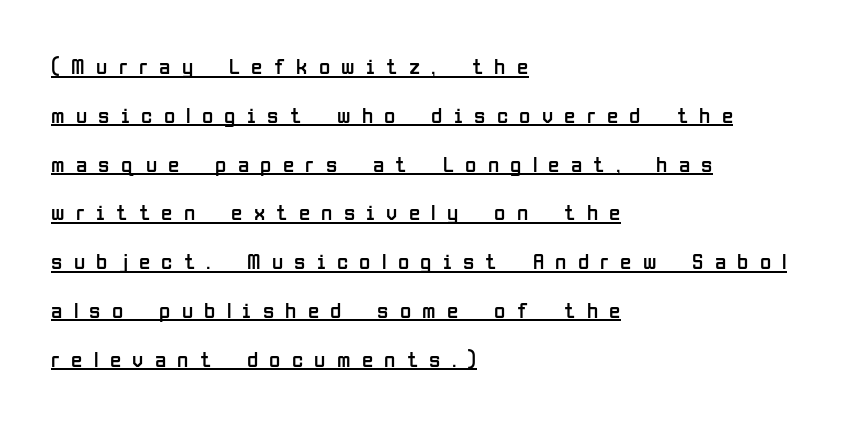
The font is comparable to plain body text, perhaps lighter. These lines have a slow, spaced-out rhythm from letter to letter. One glance says open: line gaps are wider than usual. Do the letters lean? They stand straight.
